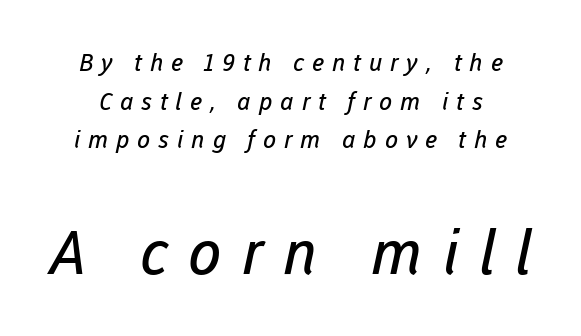
{"serif": "no", "bold": "no", "weight": "regular", "width": "normal", "stroke_contrast": "low", "x_height": "medium", "monospaced": "no", "underline": "no", "line_spacing": "normal", "line_spacing_ratio": 1.61, "letter_spacing": "wide", "letter_spacing_em": 0.33, "larger_block": "second", "size_ratio": 2.54, "glyph_px": 61}
